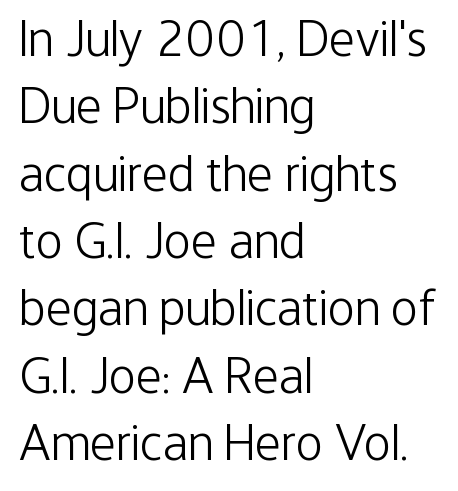
The space between consecutive lines is moderate. This sample is left-justified, so line endings fall wherever the words run out. A light-to-regular cut is what we see here. Beneath every word, the page is bare. Look at the bottom of the vertical strokes: they stop flat, with no serifs.
